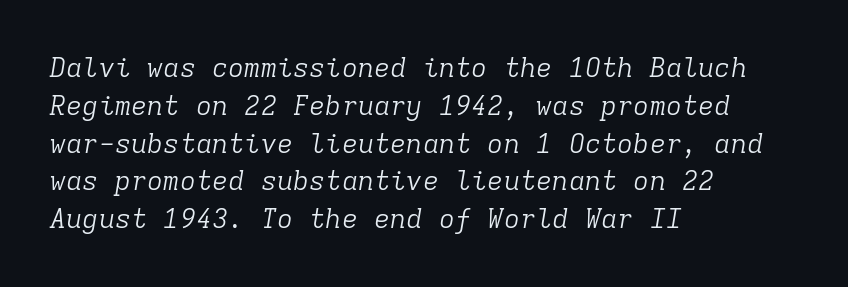
Q: Is the text bold? A: No.
Q: Is the text italic (slanted)? A: Yes, it leans right by about 9 degrees.
Q: Is the text underlined? A: No.
Q: How is the paragraph aligned? A: Left-aligned.
Q: Is the spacing between letters normal or unusually wide? A: Normal.
Q: Is the spacing between lines tight, normal or loose? A: Normal.
